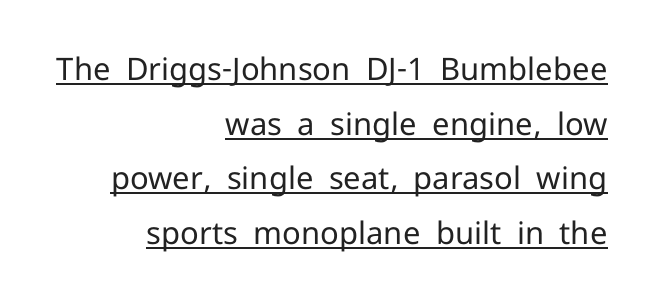
The image shows 31 px regular-weight sans-serif type, upright; set right-aligned, line spacing 1.76x, normal letter spacing, underlined; low stroke contrast and a medium x-height.
